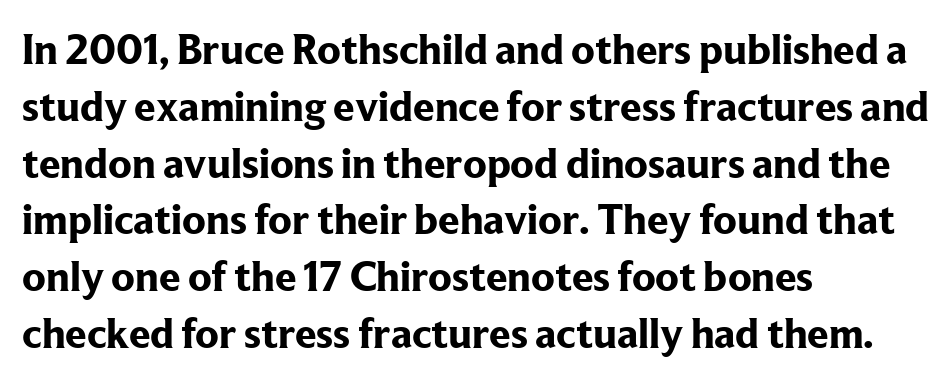
Pretty heavy lettering here — definitely bold. The lines sit at an ordinary, default distance from one another. Has an underline been added? It has not. Glyph-to-glyph distance matches everyday printed text. Caption: multi-line text, flush left, ragged right.
